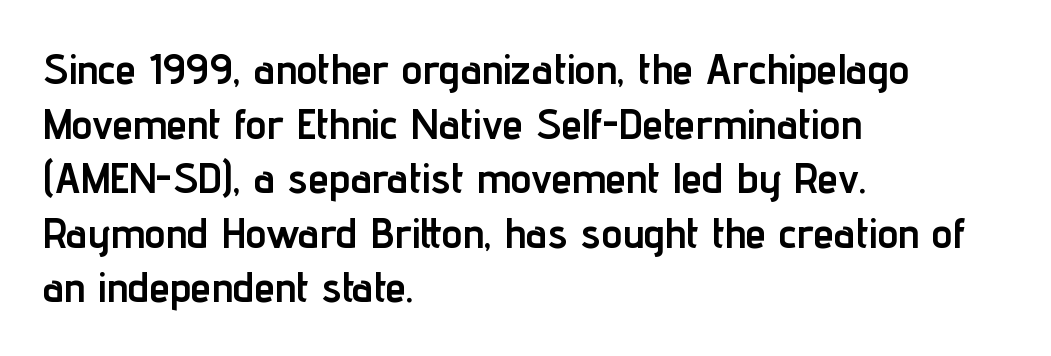
Nothing sits at the stroke ends, so this counts as sans-serif. This is the regular roman posture of the typeface. Typesetter's note: full bold, strokes at maximum text heaviness. Students, observe: this is what conventionally led text looks like.
